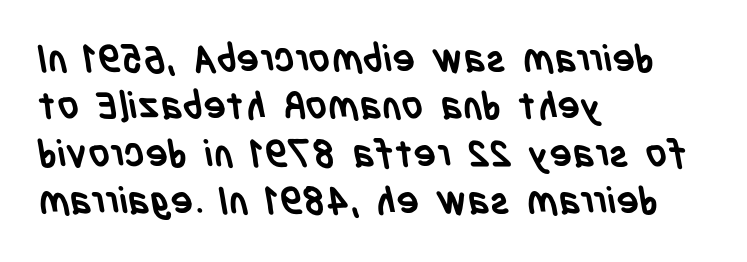
Check where the strokes stop: nothing finishes them off — pure sans. The space between consecutive lines is moderate. The letters advance in unequal steps, a hallmark of proportional type. Underlining? Definitely not there.
